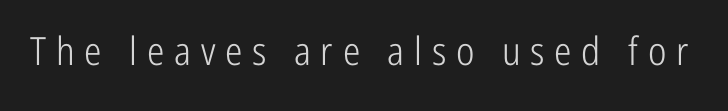
Is the letter spacing exaggerated? Yes — the characters are pushed far apart. The passage shown is typed in a proportional face where columns would drift. A quiet, ordinary-to-light weight characterises the typeface. The letters stand straight up with perfectly vertical stems.
